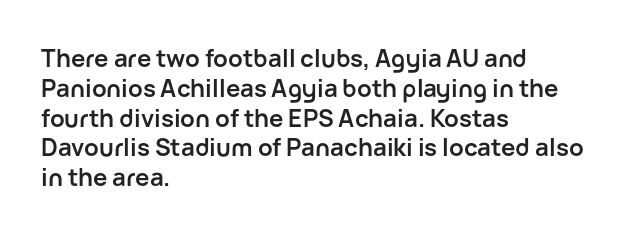
The image shows 24 px bold type, upright; set left-aligned, line spacing 1.24x, normal letter spacing, not underlined.
